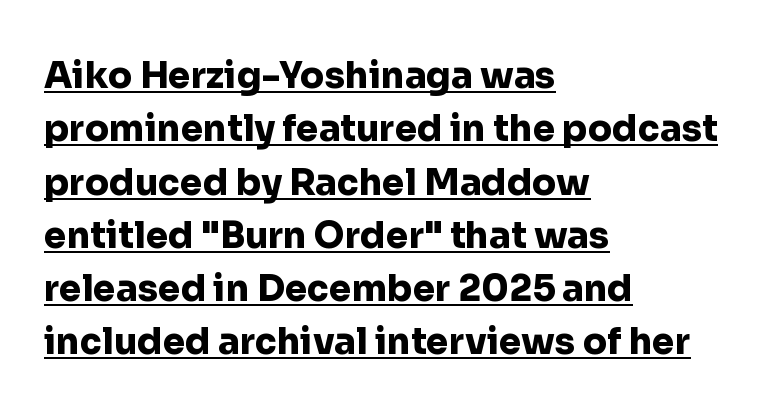
{"serif": "no", "italic": "no", "bold": "yes", "weight": "heavy", "width": "normal", "stroke_contrast": "low", "x_height": "medium", "monospaced": "no", "underline": "yes", "align": "left", "line_spacing": "normal", "line_spacing_ratio": 1.48, "letter_spacing": "normal", "letter_spacing_em": 0.0, "glyph_px": 36}
